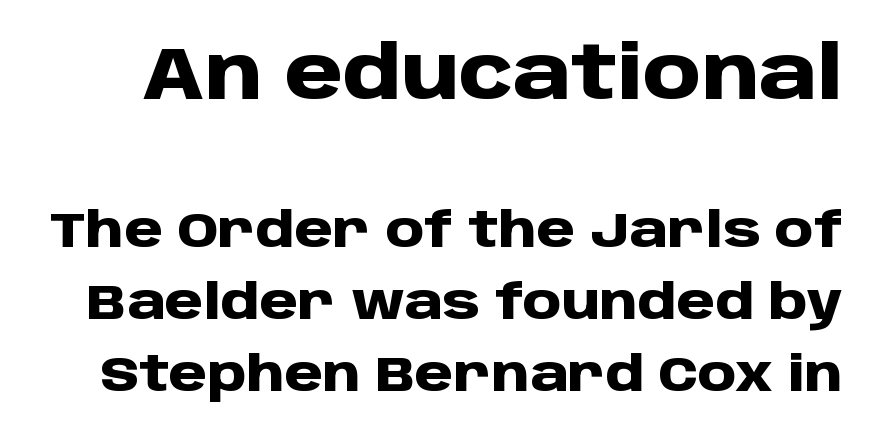
Q: Is the text bold? A: Yes.
Q: Is the text italic (slanted)? A: No, it is upright.
Q: Is the typeface a serif or a sans-serif typeface? A: Sans-serif.
Q: Is the text underlined? A: No.
Q: Is the spacing between letters normal or unusually wide? A: Normal.
Q: Is the spacing between lines tight, normal or loose? A: Normal.
Q: Which block of text is set in a larger size, the first (top) or the second (bottom)? A: The first (top) one.
Q: Width (condensed, normal, or wide)? A: Normal.
Q: Stroke contrast? A: Low.
Q: x-height? A: Large.
Q: Monospaced? A: No.
